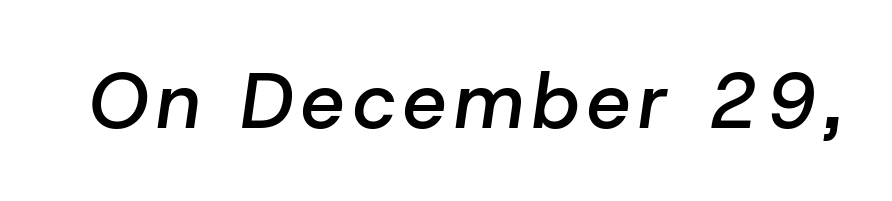
The passage shown is typed in a proportional face where columns would drift. The string is rendered with underlining switched off. Is the type bold? Partly — it's a semibold, heavier than regular but not fully bold. In terms of posture, this sample is oblique.
